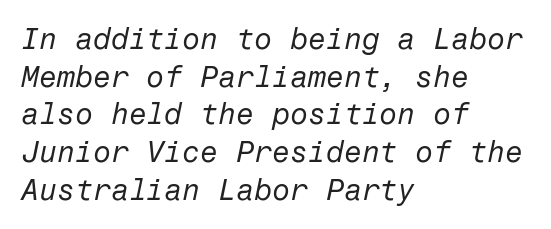
Q: Is the text bold? A: No.
Q: Is the text italic (slanted)? A: Yes, it leans right by about 12 degrees.
Q: Is the text underlined? A: No.
Q: How is the paragraph aligned? A: Left-aligned.
Q: Is the spacing between letters normal or unusually wide? A: Normal.
Q: Is the spacing between lines tight, normal or loose? A: Normal.
Q: Width (condensed, normal, or wide)? A: Normal.
Q: Stroke contrast? A: Low.
Q: x-height? A: Medium.
